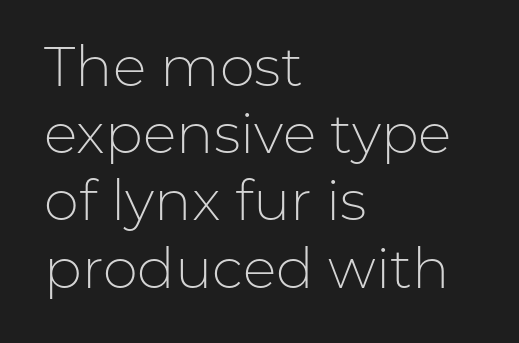
Q: Is the text bold? A: No.
Q: Is the text italic (slanted)? A: No, it is upright.
Q: Is the typeface a serif or a sans-serif typeface? A: Sans-serif.
Q: Is the text underlined? A: No.
Q: How is the paragraph aligned? A: Left-aligned.
Q: Is the spacing between letters normal or unusually wide? A: Normal.
Q: Width (condensed, normal, or wide)? A: Normal.
Q: Stroke contrast? A: Low.
Q: x-height? A: Medium.
Q: Monospaced? A: No.
